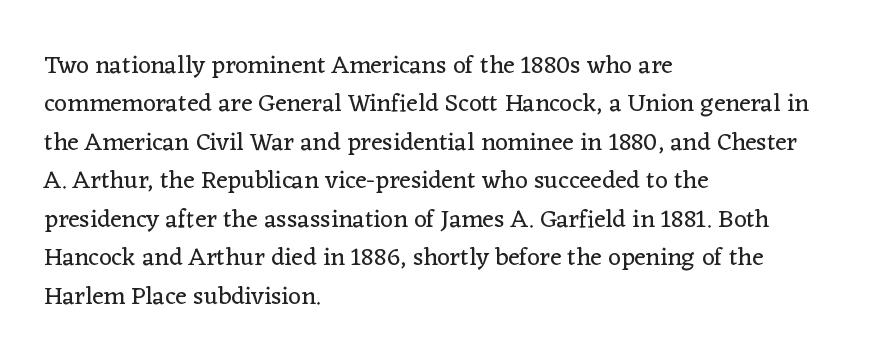
Q: Is the text bold? A: No.
Q: Is the text italic (slanted)? A: No, it is upright.
Q: Is the text underlined? A: No.
Q: How is the paragraph aligned? A: Left-aligned.
Q: Is the spacing between letters normal or unusually wide? A: Normal.
Q: Is the spacing between lines tight, normal or loose? A: Normal.
